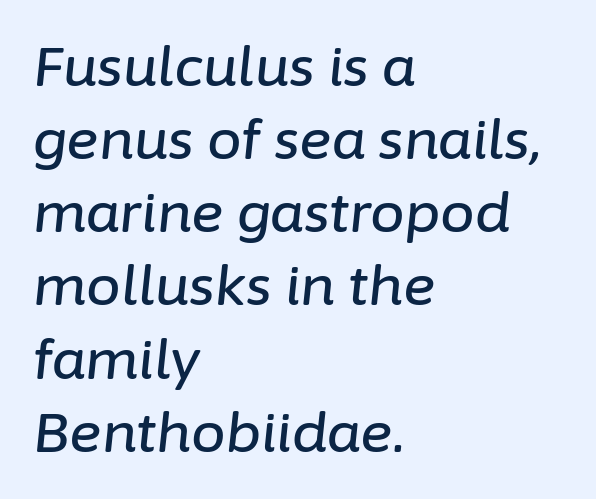
{"italic": "yes", "lean": "right", "slant_degrees": 6, "width": "normal", "stroke_contrast": "low", "x_height": "medium", "monospaced": "no", "underline": "no", "align": "left", "line_spacing": "normal", "line_spacing_ratio": 1.33, "letter_spacing": "normal", "letter_spacing_em": 0.0, "glyph_px": 55}
